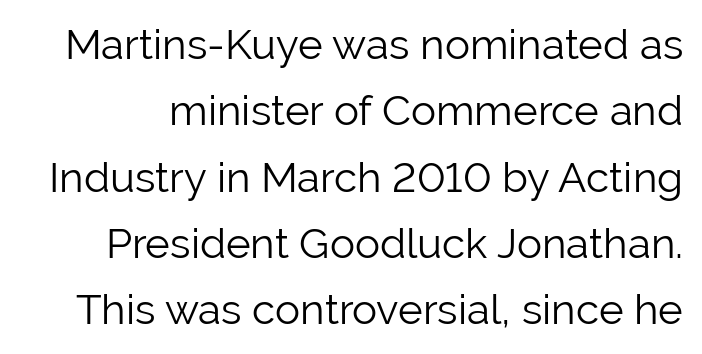
Q: Is the text bold? A: No.
Q: Is the text italic (slanted)? A: No, it is upright.
Q: Is the typeface a serif or a sans-serif typeface? A: Sans-serif.
Q: Is the text underlined? A: No.
Q: Is the spacing between letters normal or unusually wide? A: Normal.
Q: Is the spacing between lines tight, normal or loose? A: Normal.
Q: Width (condensed, normal, or wide)? A: Normal.
Q: Stroke contrast? A: Low.
Q: x-height? A: Medium.
Q: Monospaced? A: No.
